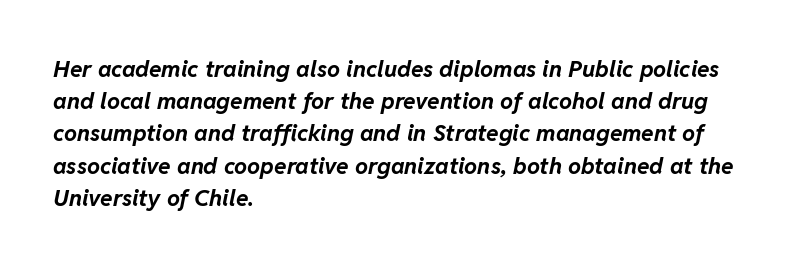
The image shows 23 px bold type, italic (leaning right); set left-aligned, normal line spacing (1.4x), normal letter spacing, not underlined.
